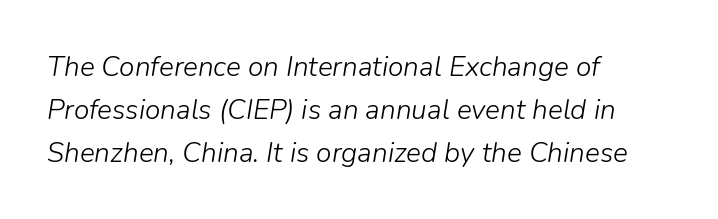
The image shows 28 px light type, italic (leaning right); set left-aligned, normal line spacing (1.53x), normal letter spacing, not underlined; low stroke contrast and a medium x-height.
